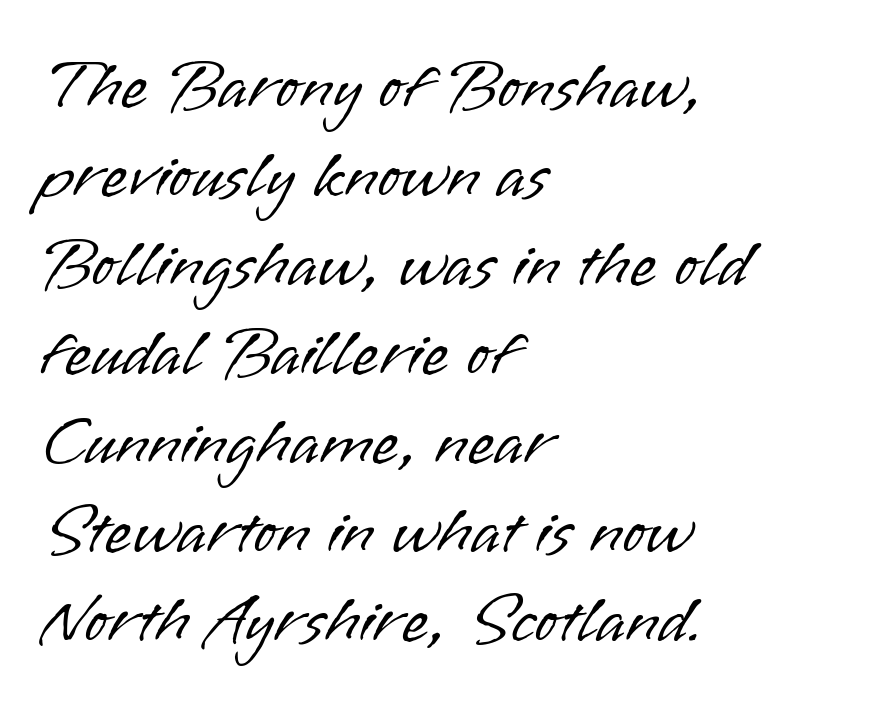
The image shows 69 px light sans-serif type; set left-aligned, normal line spacing (1.29x), normal letter spacing, not underlined; low stroke contrast and a small x-height.
